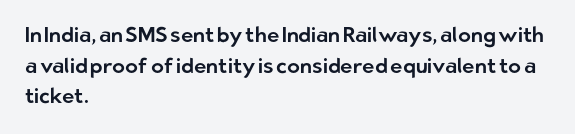
{"italic": "no", "underline": "no", "align": "left", "line_spacing": "normal", "line_spacing_ratio": 1.46, "letter_spacing": "normal", "letter_spacing_em": 0.0, "glyph_px": 21}
